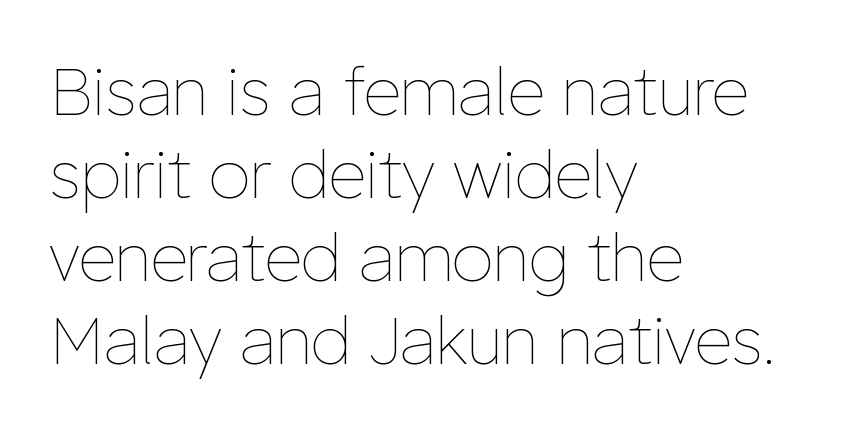
Caption: multi-line text, flush left, ragged right. A typesetter would mark this as roman, not italic. Vertical stems look standard width or narrower in stroke. Underlining? Definitely not there. Caption: standard tracking, unaltered. A normal amount of white space separates one row of letters from the next.
